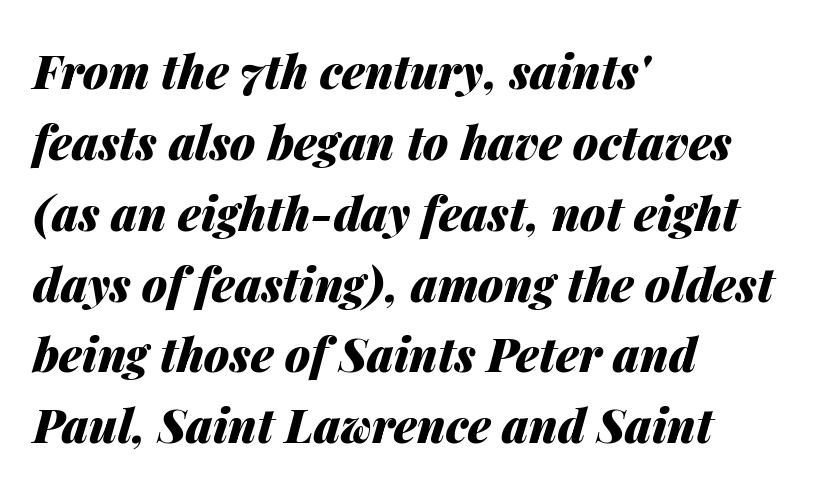
Q: Is the text bold? A: Yes.
Q: Is the text italic (slanted)? A: Yes, it leans right by about 14 degrees.
Q: Is the text underlined? A: No.
Q: How is the paragraph aligned? A: Left-aligned.
Q: Is the spacing between letters normal or unusually wide? A: Normal.
Q: Is the spacing between lines tight, normal or loose? A: Normal.
Q: Width (condensed, normal, or wide)? A: Normal.
Q: Stroke contrast? A: Medium.
Q: x-height? A: Medium.
Q: Monospaced? A: No.
